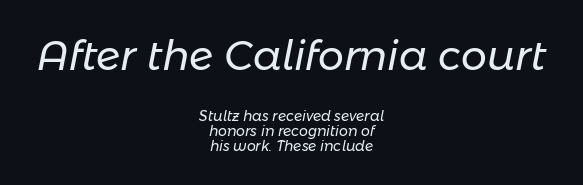
{"italic": "yes", "lean": "right", "slant_degrees": 11, "bold": "no", "weight": "regular", "width": "normal", "stroke_contrast": "low", "x_height": "medium", "monospaced": "no", "underline": "no", "align": "center", "line_spacing": "tight", "line_spacing_ratio": 1.07, "letter_spacing": "normal", "letter_spacing_em": 0.0, "larger_block": "first", "size_ratio": 2.93, "glyph_px": 41}
